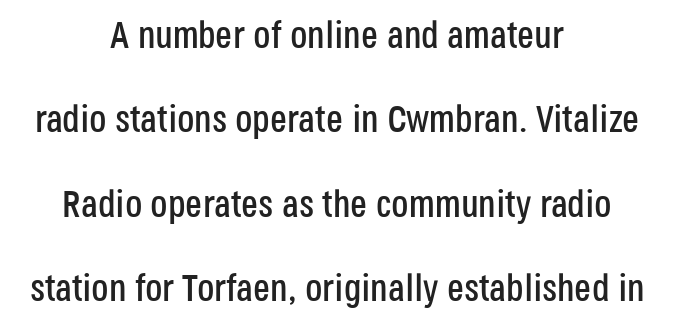
The image shows 38 px condensed sans-serif type, upright; set centered, loose line spacing (2.22x), normal letter spacing, not underlined; low stroke contrast and a large x-height.
